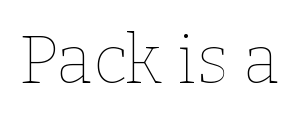
{"italic": "no", "bold": "no", "weight": "thin", "width": "normal", "stroke_contrast": "low", "x_height": "medium", "monospaced": "no", "underline": "no", "letter_spacing": "normal", "letter_spacing_em": 0.0, "glyph_px": 68}
